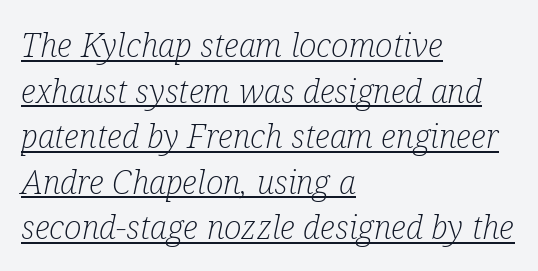
{"serif": "yes", "italic": "yes", "lean": "right", "slant_degrees": 12, "bold": "no", "weight": "light", "width": "condensed", "stroke_contrast": "low", "x_height": "medium", "monospaced": "no", "underline": "yes", "align": "left", "line_spacing": "normal", "line_spacing_ratio": 1.38, "letter_spacing": "normal", "letter_spacing_em": 0.0, "glyph_px": 33}
